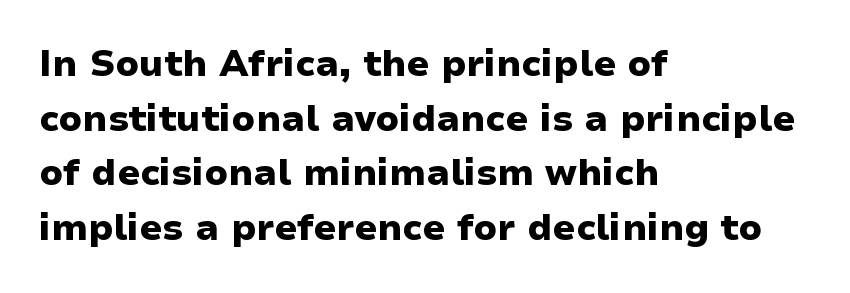
The image shows 36 px heavy, wide sans-serif type, upright; set left-aligned, normal line spacing (1.52x), normal letter spacing, not underlined; low stroke contrast and a medium x-height.
